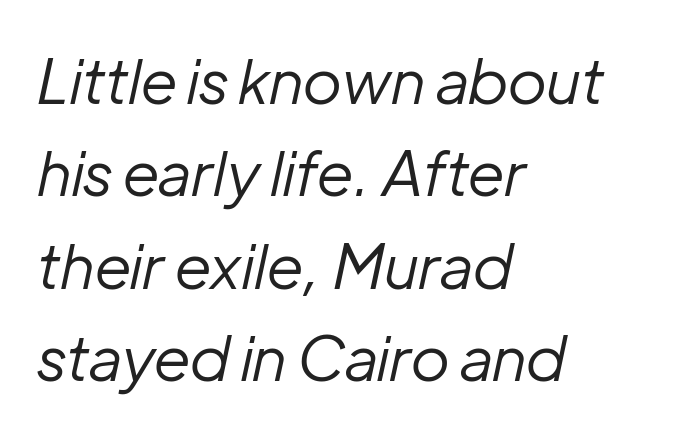
Q: Is the text bold? A: No.
Q: Is the text italic (slanted)? A: Yes, it leans right by about 12 degrees.
Q: Is the text underlined? A: No.
Q: How is the paragraph aligned? A: Left-aligned.
Q: Is the spacing between letters normal or unusually wide? A: Normal.
Q: Is the spacing between lines tight, normal or loose? A: Normal.
Q: Width (condensed, normal, or wide)? A: Normal.
Q: Stroke contrast? A: Low.
Q: x-height? A: Medium.
Q: Monospaced? A: No.
